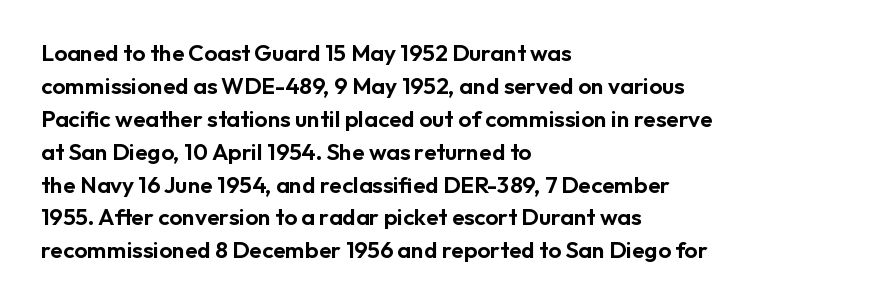
Plain, unruled lines of type. Letter spacing: default. Quick note: interline space is typical. Does the lettering tilt? It doesn't — this is upright. One-word summary of the alignment: left.
